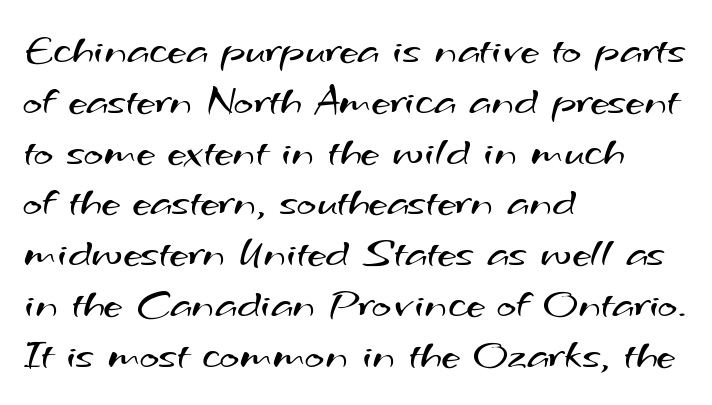
The image shows 42 px regular-weight, wide sans-serif type; set left-aligned, line spacing 1.21x, normal letter spacing, not underlined; medium stroke contrast and a small x-height.
